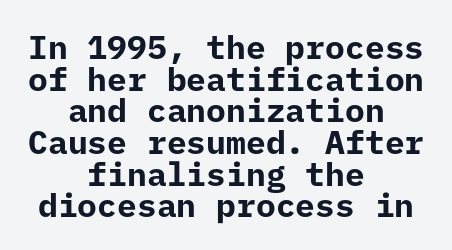
Heavy, bold letterforms. In terms of letterspacing, this is plain default setting. Every stem runs plumb, perpendicular to the baseline. Leading: reduced. The characters display no serif detailing; their extremities are plain.
